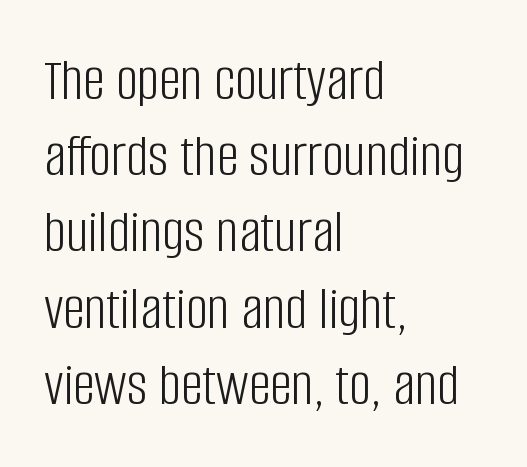
The image shows 61 px light, condensed sans-serif type, upright; set left-aligned, normal line spacing (1.25x), normal letter spacing, not underlined; low stroke contrast and a large x-height.
